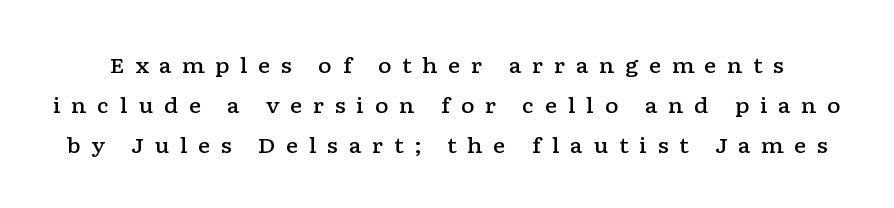
{"italic": "no", "bold": "semi", "underline": "no", "line_spacing": "loose", "line_spacing_ratio": 1.9, "letter_spacing": "wide", "letter_spacing_em": 0.5, "glyph_px": 21}
